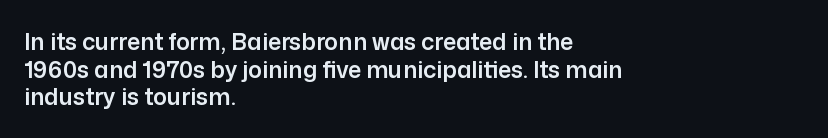
The image shows 23 px text type, upright; set left-aligned, line spacing 1.2x, normal letter spacing, not underlined.
